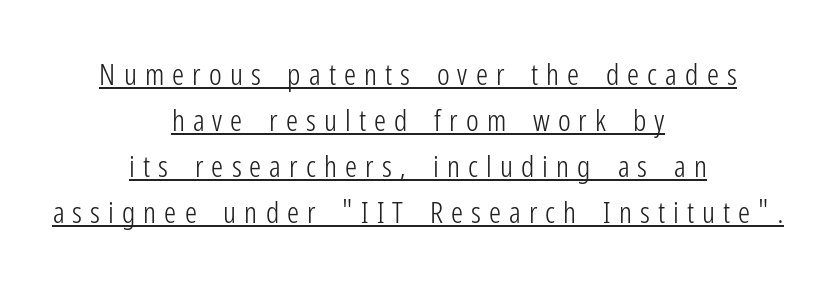
{"serif": "no", "italic": "no", "bold": "no", "weight": "light", "width": "condensed", "stroke_contrast": "low", "x_height": "medium", "monospaced": "no", "underline": "yes", "align": "center", "line_spacing": "normal", "line_spacing_ratio": 1.53, "letter_spacing": "wide", "letter_spacing_em": 0.27, "glyph_px": 30}
